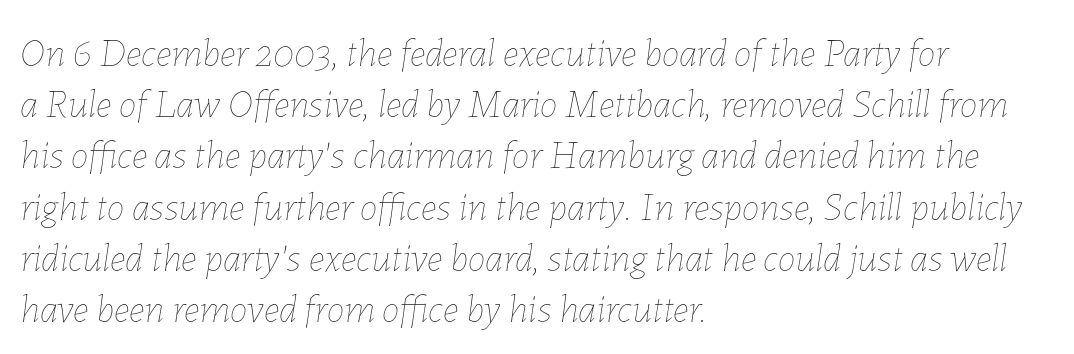
{"italic": "yes", "lean": "right", "slant_degrees": 7, "bold": "no", "weight": "thin", "width": "normal", "stroke_contrast": "low", "x_height": "medium", "monospaced": "no", "underline": "no", "align": "left", "line_spacing": "normal", "line_spacing_ratio": 1.28, "letter_spacing": "normal", "letter_spacing_em": 0.0, "glyph_px": 40}
